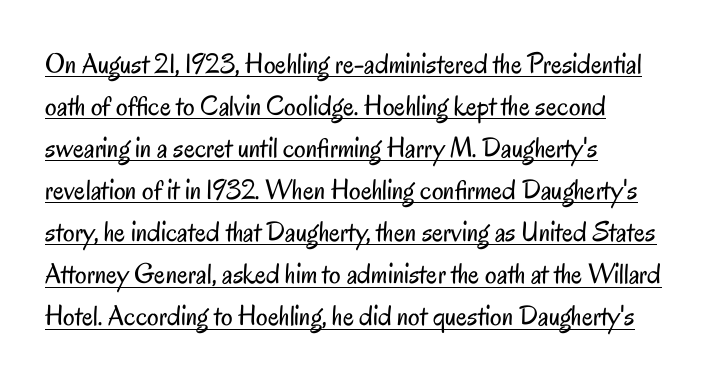
The image shows 29 px regular-weight, condensed sans-serif type, upright; set left-aligned, normal line spacing (1.45x), normal letter spacing, underlined; low stroke contrast and a small x-height.
